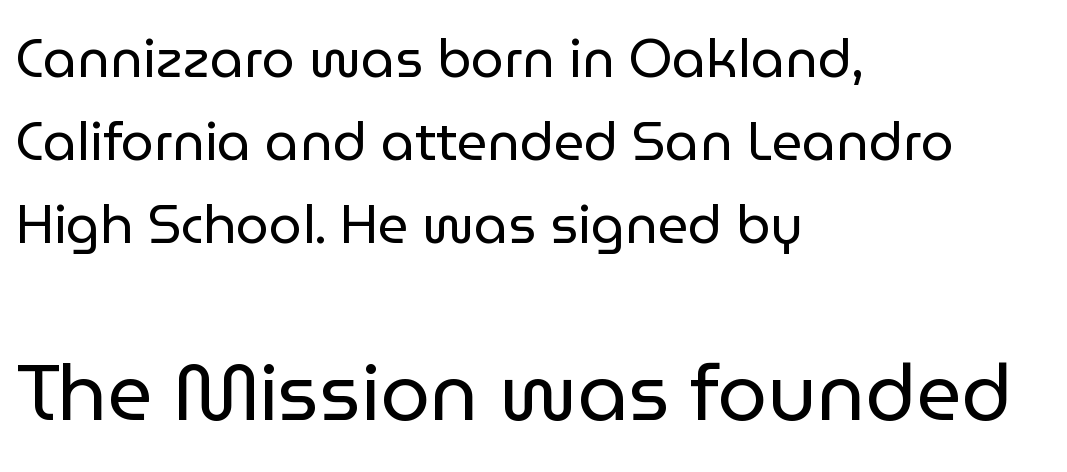
{"serif": "no", "italic": "no", "bold": "no", "weight": "regular", "width": "normal", "stroke_contrast": "low", "x_height": "medium", "monospaced": "no", "underline": "no", "align": "left", "line_spacing": "normal", "line_spacing_ratio": 1.57, "letter_spacing": "normal", "letter_spacing_em": 0.0, "larger_block": "second", "size_ratio": 1.49, "glyph_px": 79}
